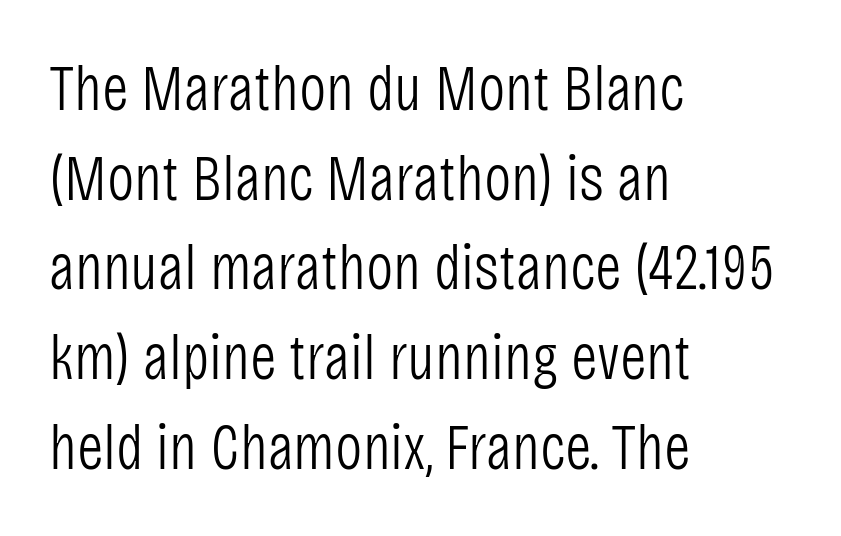
Q: Is the text bold? A: No.
Q: Is the text italic (slanted)? A: No, it is upright.
Q: Is the typeface a serif or a sans-serif typeface? A: Sans-serif.
Q: Is the text underlined? A: No.
Q: How is the paragraph aligned? A: Left-aligned.
Q: Is the spacing between letters normal or unusually wide? A: Normal.
Q: Is the spacing between lines tight, normal or loose? A: Normal.
Q: Width (condensed, normal, or wide)? A: Condensed.
Q: Stroke contrast? A: Low.
Q: x-height? A: Large.
Q: Monospaced? A: No.
